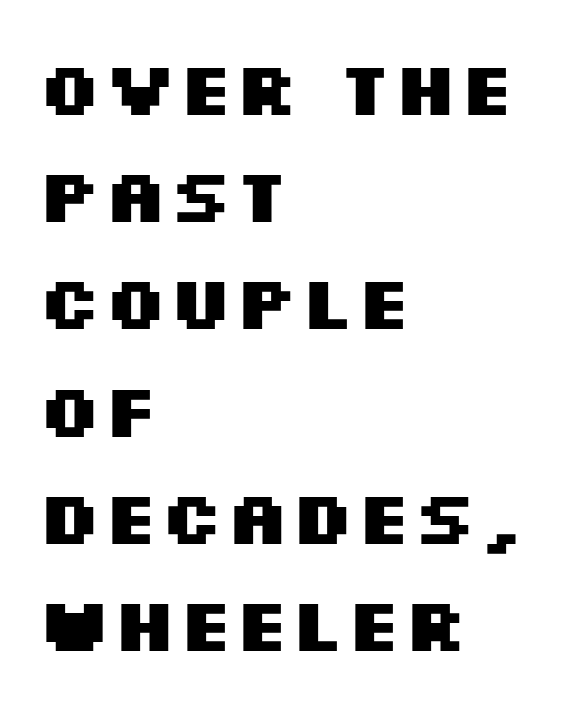
The typesetter chose a ragged-right arrangement here. These lines sit exactly where default settings would place them. These lines are rendered in a variable-pitch font. This sample uses a sans-serif face.
